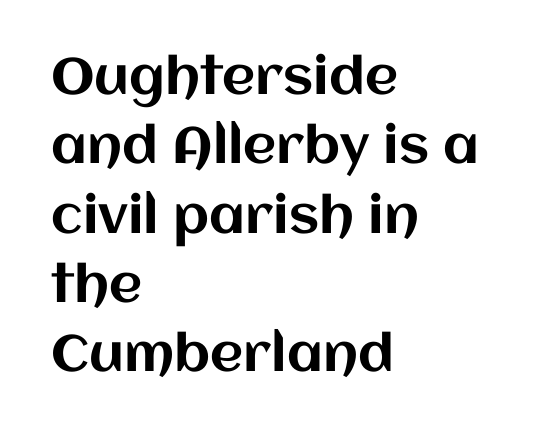
The image shows 51 px text type, upright; set left-aligned, normal line spacing (1.36x), normal letter spacing, not underlined; medium stroke contrast and a large x-height.
